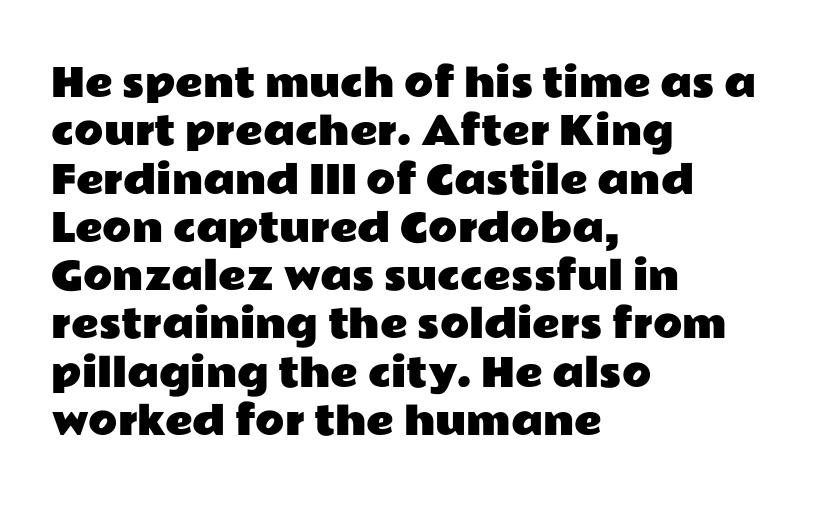
Q: Is the text italic (slanted)? A: No, it is upright.
Q: Is the typeface a serif or a sans-serif typeface? A: Sans-serif.
Q: Is the text underlined? A: No.
Q: How is the paragraph aligned? A: Left-aligned.
Q: Is the spacing between letters normal or unusually wide? A: Normal.
Q: Is the spacing between lines tight, normal or loose? A: Normal.
Q: Width (condensed, normal, or wide)? A: Wide.
Q: Stroke contrast? A: Low.
Q: x-height? A: Medium.
Q: Monospaced? A: No.
